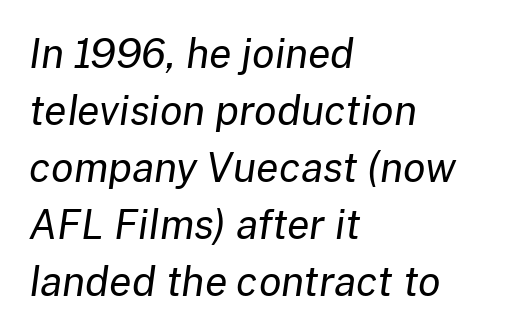
Q: Is the text bold? A: No.
Q: Is the text italic (slanted)? A: Yes, it leans right by about 8 degrees.
Q: Is the text underlined? A: No.
Q: How is the paragraph aligned? A: Left-aligned.
Q: Is the spacing between letters normal or unusually wide? A: Normal.
Q: Is the spacing between lines tight, normal or loose? A: Normal.
Q: Width (condensed, normal, or wide)? A: Normal.
Q: Stroke contrast? A: Low.
Q: x-height? A: Medium.
Q: Monospaced? A: No.
